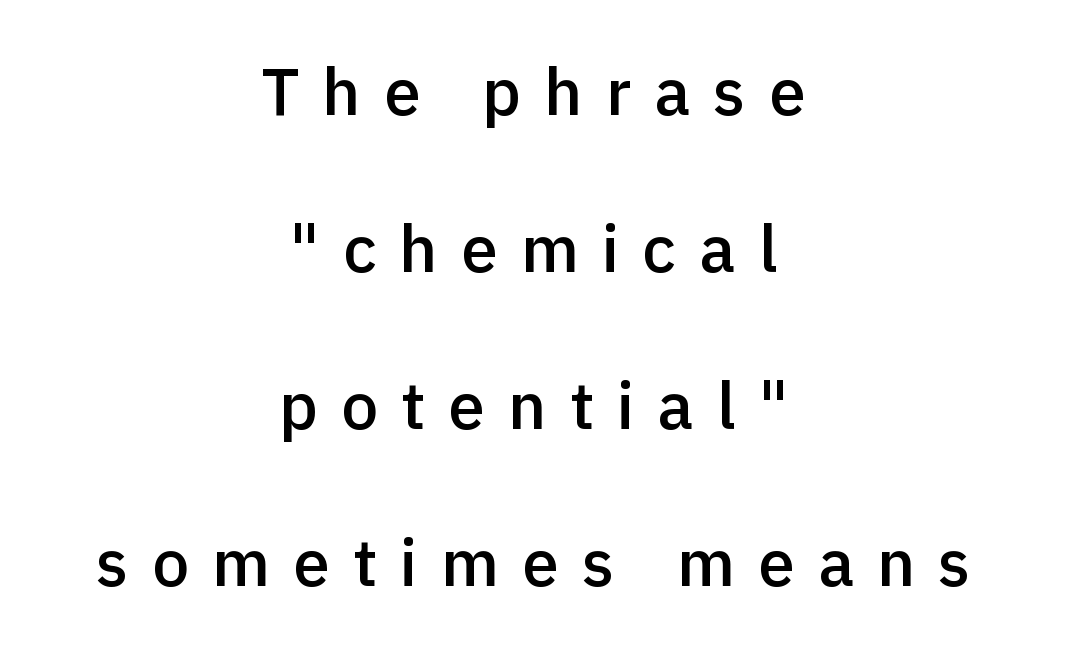
This is the regular roman posture of the typeface. Characters follow at a spacing far wider than the type designer built in. A bare baseline throughout the passage. No feet cap the strokes, marking this as sans-serif type.
